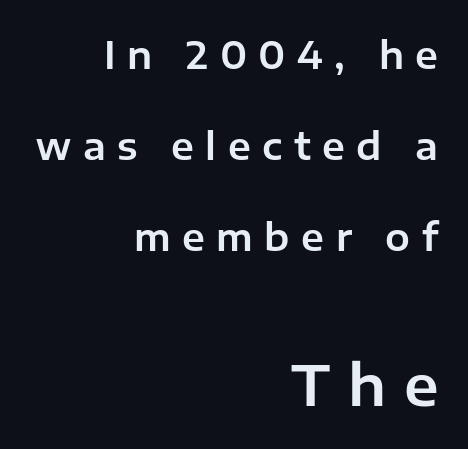
{"serif": "no", "italic": "no", "width": "normal", "stroke_contrast": "low", "x_height": "medium", "monospaced": "no", "underline": "no", "align": "right", "line_spacing": "loose", "line_spacing_ratio": 2.46, "letter_spacing": "wide", "letter_spacing_em": 0.31, "larger_block": "second", "size_ratio": 1.51, "glyph_px": 56}
